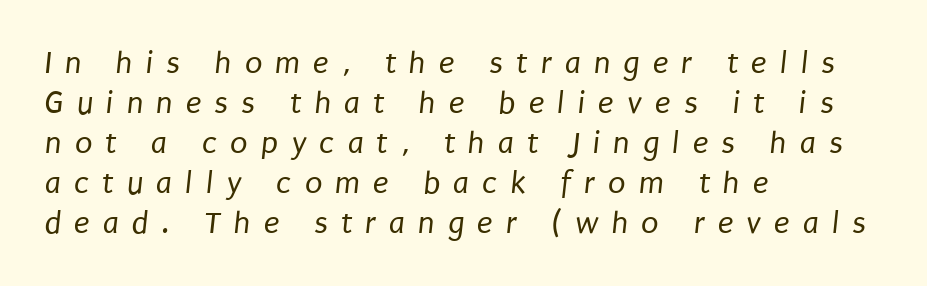
{"serif": "no", "bold": "no", "weight": "regular", "width": "condensed", "stroke_contrast": "low", "x_height": "large", "monospaced": "no", "underline": "no", "align": "left", "line_spacing": "normal", "line_spacing_ratio": 1.25, "letter_spacing": "wide", "letter_spacing_em": 0.41, "glyph_px": 32}
